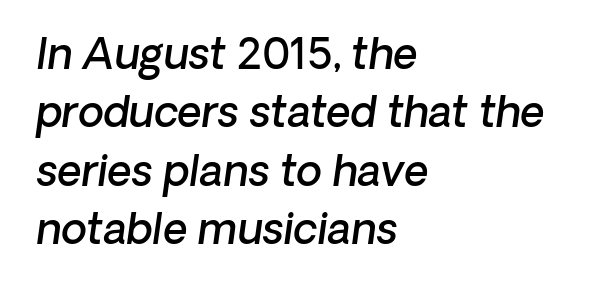
The image shows 42 px semibold sans-serif type; set left-aligned, normal line spacing (1.39x), normal letter spacing, not underlined; low stroke contrast and a medium x-height.
